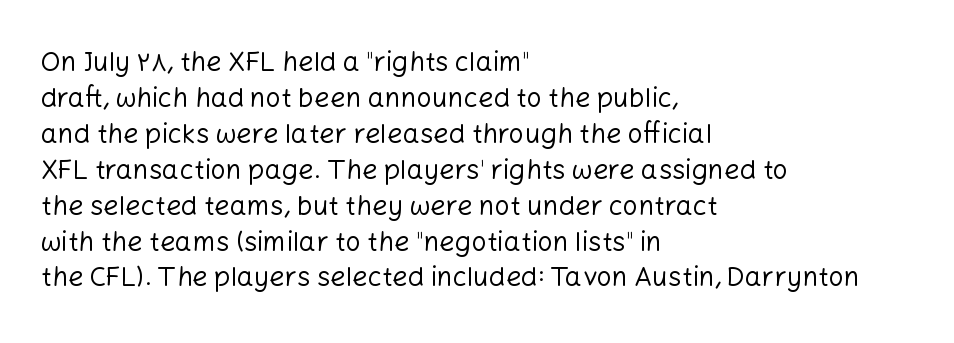
The image shows 27 px text type, upright; set left-aligned, normal line spacing (1.33x), normal letter spacing, not underlined.
